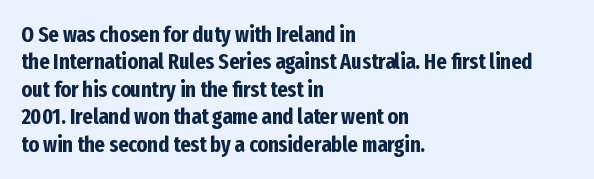
The image shows 22 px bold type, upright; set left-aligned, normal line spacing (1.25x), normal letter spacing, not underlined.
